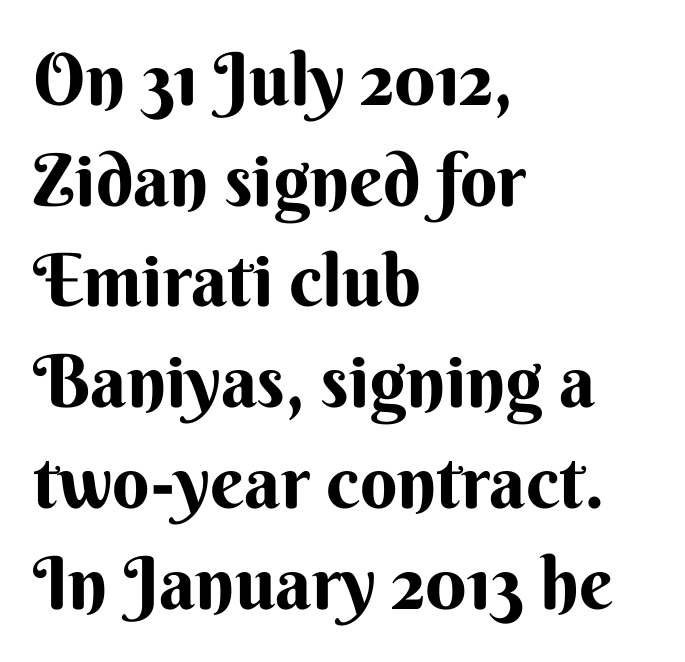
The image shows 73 px bold sans-serif type, upright; set left-aligned, normal line spacing (1.38x), normal letter spacing, not underlined; medium stroke contrast and a small x-height.
